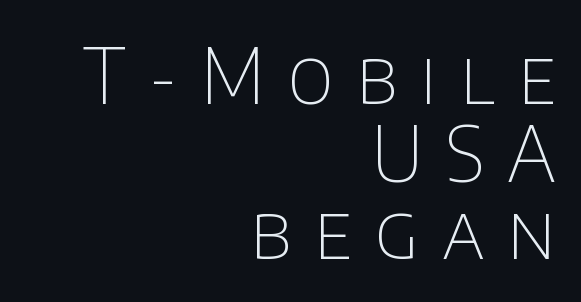
{"serif": "no", "italic": "no", "bold": "no", "weight": "thin", "width": "normal", "stroke_contrast": "low", "x_height": "large", "monospaced": "no", "underline": "no", "align": "right", "line_spacing": "tight", "line_spacing_ratio": 1.02, "letter_spacing": "wide", "letter_spacing_em": 0.3, "glyph_px": 76}
